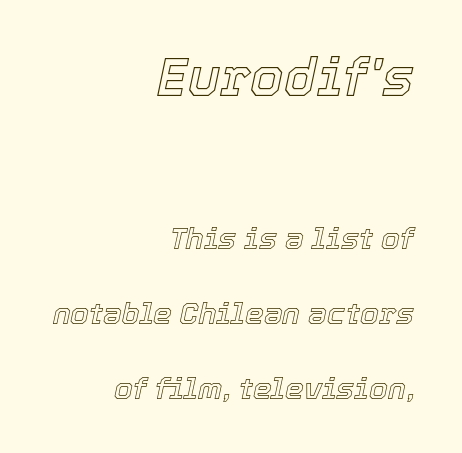
{"italic": "yes", "lean": "right", "slant_degrees": 12, "width": "normal", "x_height": "medium", "monospaced": "no", "underline": "no", "align": "right", "line_spacing": "loose", "line_spacing_ratio": 2.49, "letter_spacing": "normal", "letter_spacing_em": 0.0, "larger_block": "first", "size_ratio": 1.77, "glyph_px": 53}
